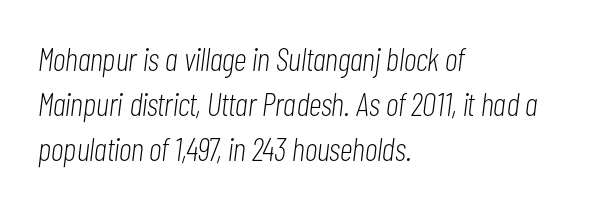
The image shows 33 px light, condensed type, italic (leaning right); set left-aligned, normal line spacing (1.37x), normal letter spacing, not underlined; low stroke contrast and a medium x-height.
